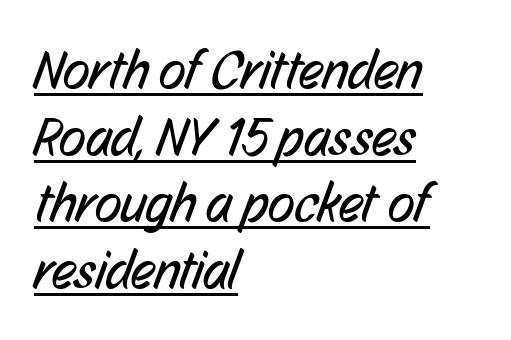
Q: Is the text bold? A: No.
Q: Is the typeface a serif or a sans-serif typeface? A: Sans-serif.
Q: Is the text underlined? A: Yes.
Q: How is the paragraph aligned? A: Left-aligned.
Q: Is the spacing between letters normal or unusually wide? A: Normal.
Q: Width (condensed, normal, or wide)? A: Condensed.
Q: Stroke contrast? A: Low.
Q: x-height? A: Medium.
Q: Monospaced? A: No.
